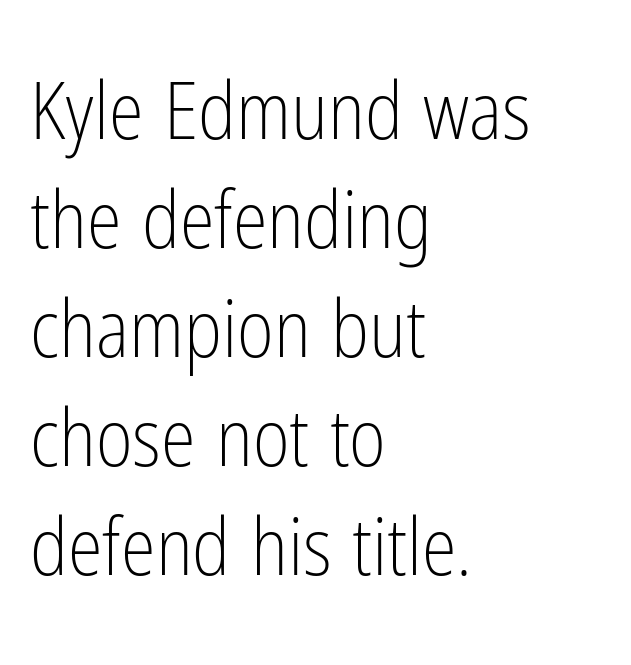
Q: Is the text bold? A: No.
Q: Is the text italic (slanted)? A: No, it is upright.
Q: Is the typeface a serif or a sans-serif typeface? A: Sans-serif.
Q: Is the text underlined? A: No.
Q: How is the paragraph aligned? A: Left-aligned.
Q: Is the spacing between letters normal or unusually wide? A: Normal.
Q: Is the spacing between lines tight, normal or loose? A: Normal.
Q: Width (condensed, normal, or wide)? A: Condensed.
Q: Stroke contrast? A: Low.
Q: x-height? A: Medium.
Q: Monospaced? A: No.
